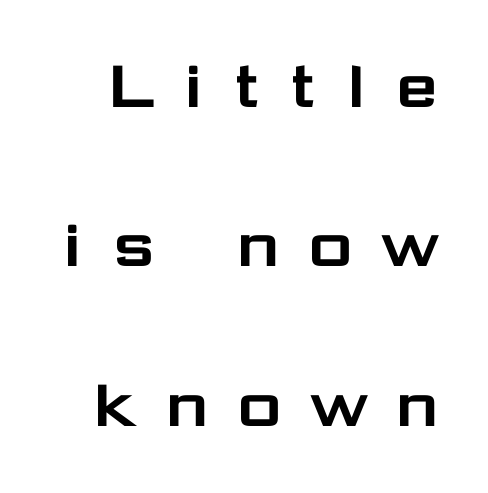
{"serif": "no", "italic": "no", "width": "wide", "stroke_contrast": "low", "x_height": "medium", "monospaced": "no", "underline": "no", "line_spacing": "loose", "line_spacing_ratio": 2.07, "letter_spacing": "wide", "letter_spacing_em": 0.32, "glyph_px": 77}
